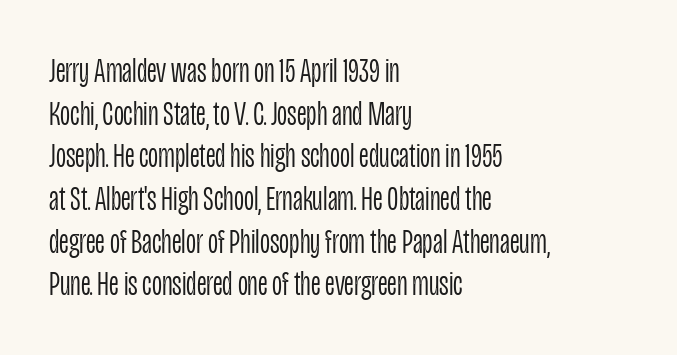
Q: Is the text bold? A: No.
Q: Is the text italic (slanted)? A: No, it is upright.
Q: Is the typeface a serif or a sans-serif typeface? A: Sans-serif.
Q: Is the text underlined? A: No.
Q: How is the paragraph aligned? A: Left-aligned.
Q: Is the spacing between letters normal or unusually wide? A: Normal.
Q: Width (condensed, normal, or wide)? A: Condensed.
Q: Stroke contrast? A: Low.
Q: x-height? A: Large.
Q: Monospaced? A: No.
